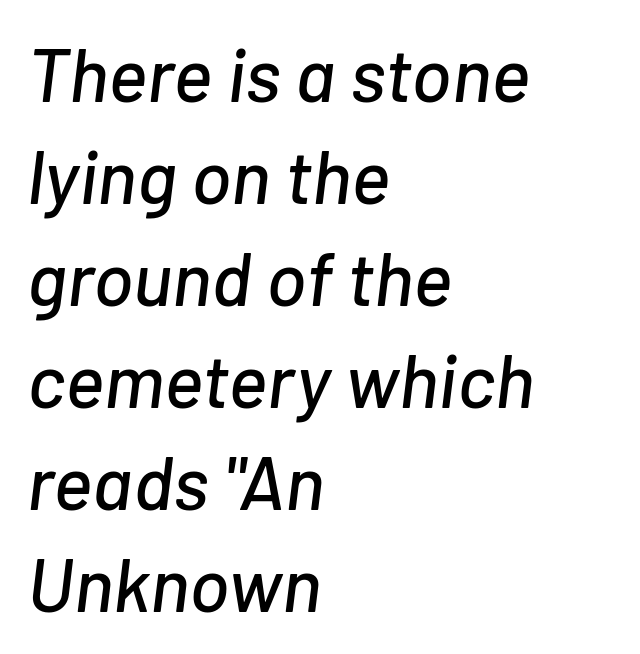
No word sits above an underline. The letters sit at their default tracking, neither squeezed nor spread. The glyphs look as if they've been sheared to an angle. Each line starts at the same left margin while the right side varies.
